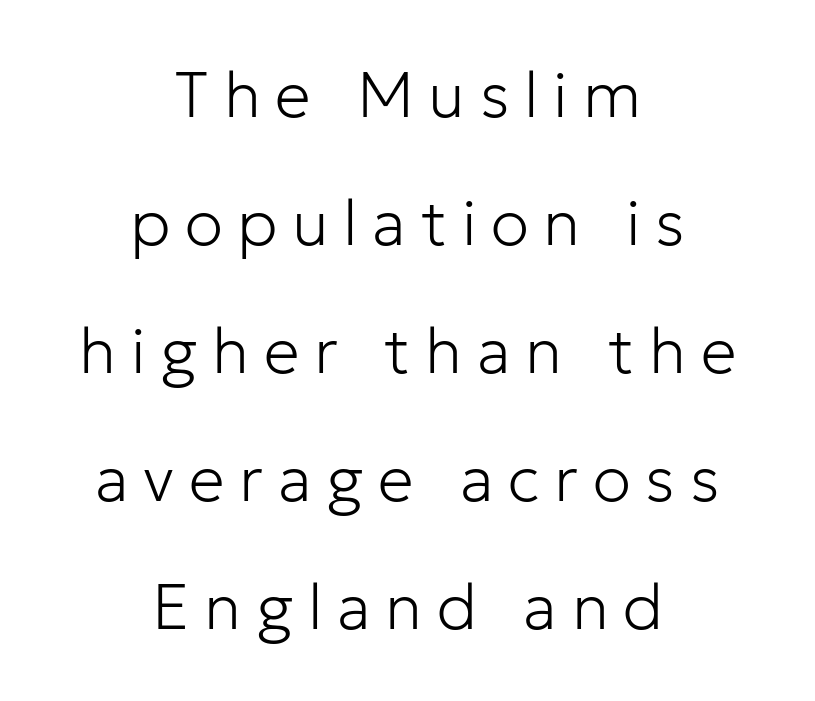
{"serif": "no", "italic": "no", "bold": "no", "weight": "light", "width": "normal", "stroke_contrast": "low", "x_height": "medium", "monospaced": "no", "underline": "no", "align": "center", "line_spacing": "loose", "line_spacing_ratio": 2.0, "letter_spacing": "wide", "letter_spacing_em": 0.23, "glyph_px": 64}
